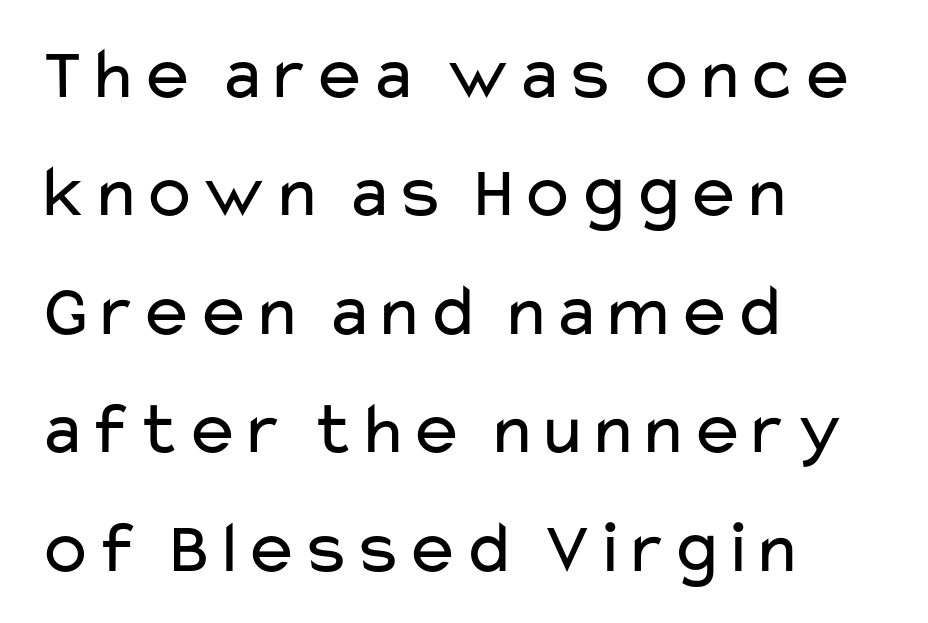
Q: Is the text bold? A: No.
Q: Is the text italic (slanted)? A: No, it is upright.
Q: Is the typeface a serif or a sans-serif typeface? A: Sans-serif.
Q: Is the text underlined? A: No.
Q: How is the paragraph aligned? A: Left-aligned.
Q: Is the spacing between letters normal or unusually wide? A: Normal.
Q: Is the spacing between lines tight, normal or loose? A: Normal.
Q: Width (condensed, normal, or wide)? A: Wide.
Q: Stroke contrast? A: Low.
Q: x-height? A: Medium.
Q: Monospaced? A: No.
